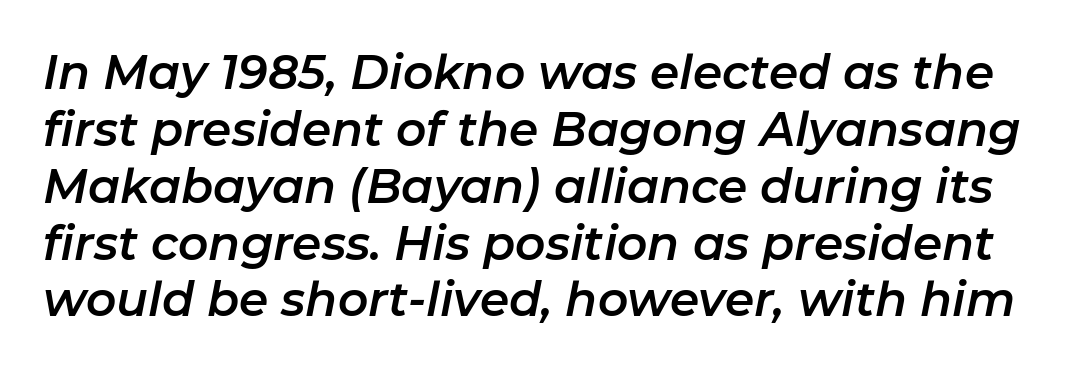
{"italic": "yes", "lean": "right", "slant_degrees": 11, "width": "normal", "stroke_contrast": "low", "x_height": "medium", "monospaced": "no", "underline": "no", "line_spacing_ratio": 1.21, "letter_spacing": "normal", "letter_spacing_em": 0.0, "glyph_px": 47}
